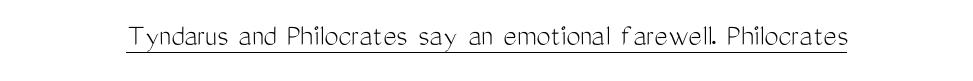
Q: Is the text bold? A: No.
Q: Is the text italic (slanted)? A: No, it is upright.
Q: Is the typeface a serif or a sans-serif typeface? A: Sans-serif.
Q: Is the text underlined? A: Yes.
Q: Is the spacing between letters normal or unusually wide? A: Normal.
Q: Width (condensed, normal, or wide)? A: Condensed.
Q: Stroke contrast? A: Medium.
Q: x-height? A: Medium.
Q: Monospaced? A: No.
